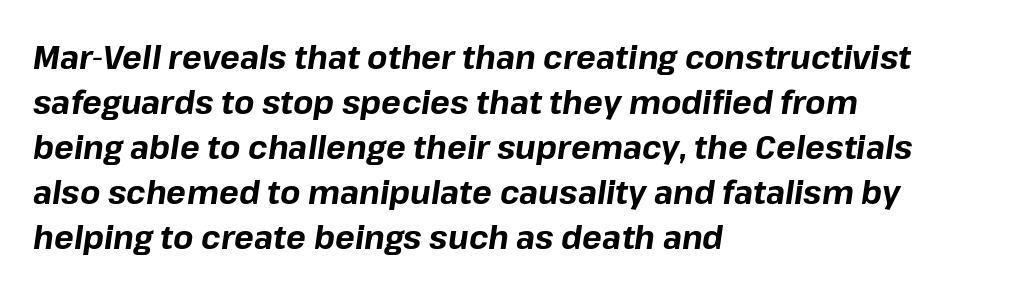
Q: Is the text bold? A: Yes.
Q: Is the text italic (slanted)? A: Yes, it leans right by about 8 degrees.
Q: Is the text underlined? A: No.
Q: How is the paragraph aligned? A: Left-aligned.
Q: Is the spacing between letters normal or unusually wide? A: Normal.
Q: Is the spacing between lines tight, normal or loose? A: Normal.
Q: Width (condensed, normal, or wide)? A: Normal.
Q: Stroke contrast? A: Low.
Q: x-height? A: Medium.
Q: Monospaced? A: No.
